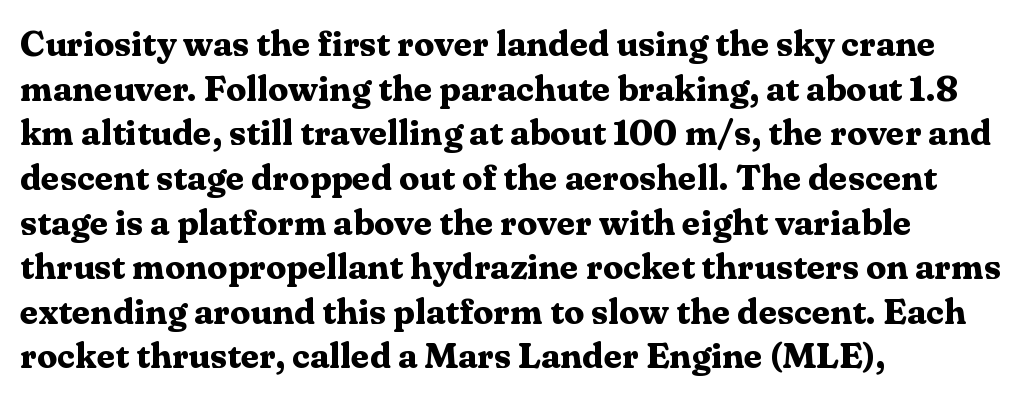
These lines are composed in type with serifs. Typesetter's note: full bold, strokes at maximum text heaviness. Letter spacing: default. Italic? Not at all — the glyphs are vertical. The passage shown is typed in a proportional face where columns would drift.
